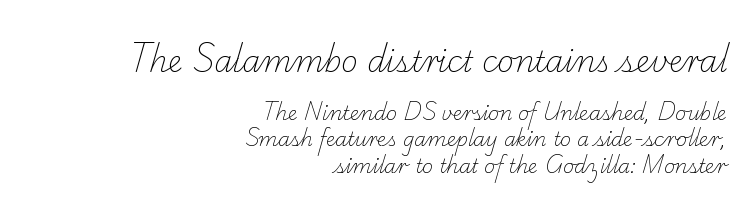
{"serif": "yes", "bold": "no", "weight": "light", "width": "normal", "stroke_contrast": "low", "x_height": "small", "monospaced": "no", "underline": "no", "align": "right", "line_spacing": "normal", "line_spacing_ratio": 1.38, "letter_spacing": "normal", "letter_spacing_em": 0.0, "larger_block": "first", "size_ratio": 1.53, "glyph_px": 29}
